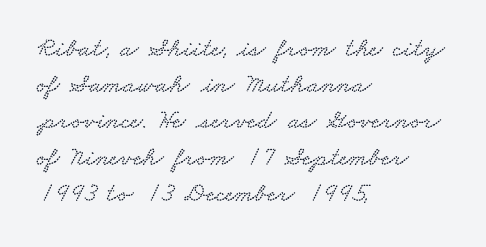
Q: Is the text underlined? A: No.
Q: How is the paragraph aligned? A: Left-aligned.
Q: Is the spacing between letters normal or unusually wide? A: Normal.
Q: Is the spacing between lines tight, normal or loose? A: Normal.
